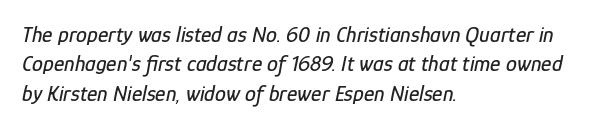
The image shows 22 px text type, italic (leaning right); set left-aligned, normal line spacing (1.34x), normal letter spacing, not underlined.
